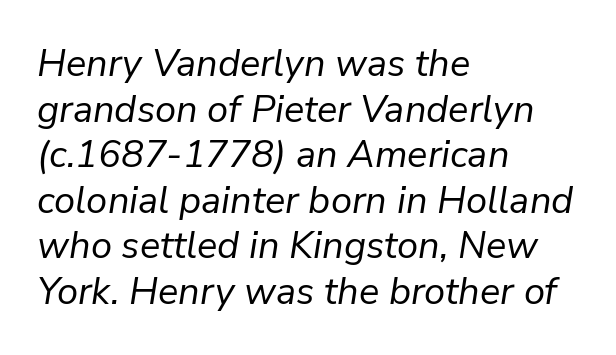
{"italic": "yes", "lean": "right", "slant_degrees": 9, "bold": "no", "weight": "regular", "width": "normal", "stroke_contrast": "low", "x_height": "medium", "monospaced": "no", "underline": "no", "align": "left", "line_spacing_ratio": 1.2, "letter_spacing": "normal", "letter_spacing_em": 0.0, "glyph_px": 38}
